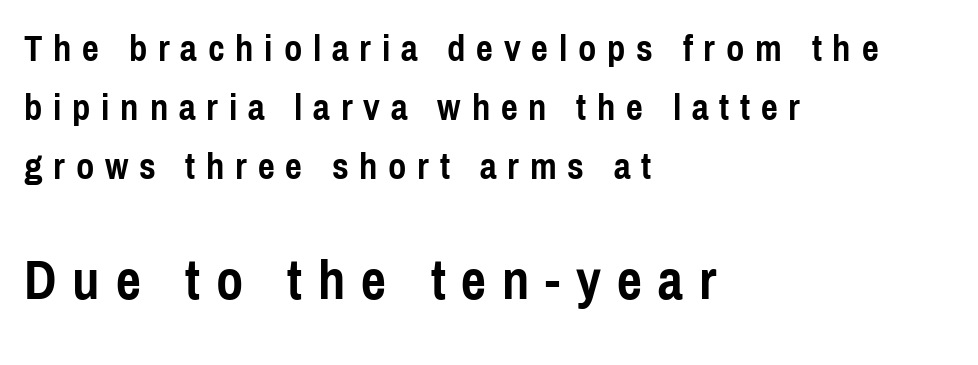
Q: Is the text bold? A: Yes.
Q: Is the text italic (slanted)? A: No, it is upright.
Q: Is the typeface a serif or a sans-serif typeface? A: Sans-serif.
Q: Is the text underlined? A: No.
Q: How is the paragraph aligned? A: Left-aligned.
Q: Is the spacing between letters normal or unusually wide? A: Unusually wide.
Q: Is the spacing between lines tight, normal or loose? A: Normal.
Q: Which block of text is set in a larger size, the first (top) or the second (bottom)? A: The second (bottom) one.
Q: Width (condensed, normal, or wide)? A: Condensed.
Q: x-height? A: Medium.
Q: Monospaced? A: No.
